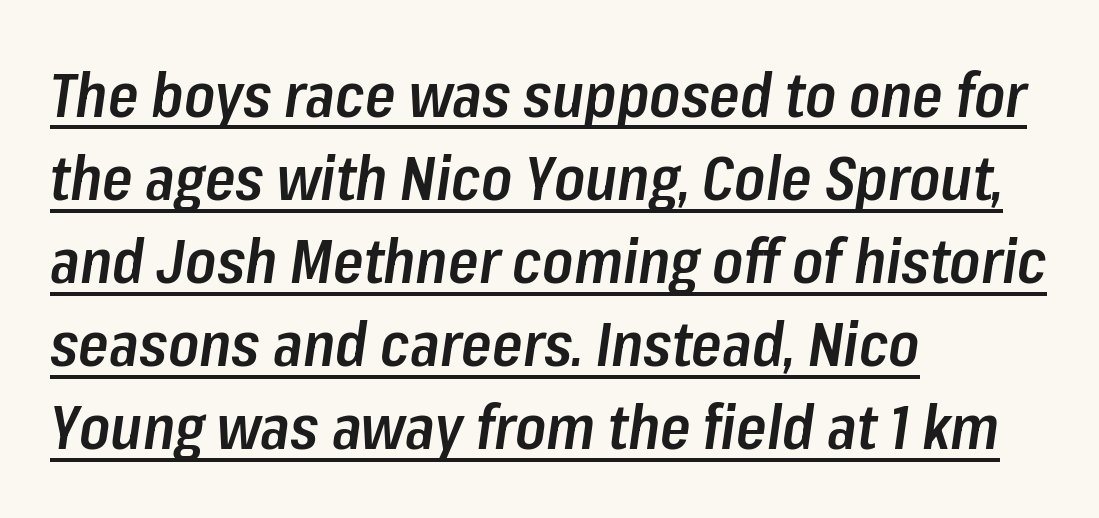
Q: Is the text bold? A: Semi-bold.
Q: Is the text italic (slanted)? A: Yes, it leans right by about 8 degrees.
Q: Is the text underlined? A: Yes.
Q: How is the paragraph aligned? A: Left-aligned.
Q: Is the spacing between letters normal or unusually wide? A: Normal.
Q: Is the spacing between lines tight, normal or loose? A: Normal.
Q: Width (condensed, normal, or wide)? A: Condensed.
Q: Stroke contrast? A: Low.
Q: x-height? A: Medium.
Q: Monospaced? A: No.
